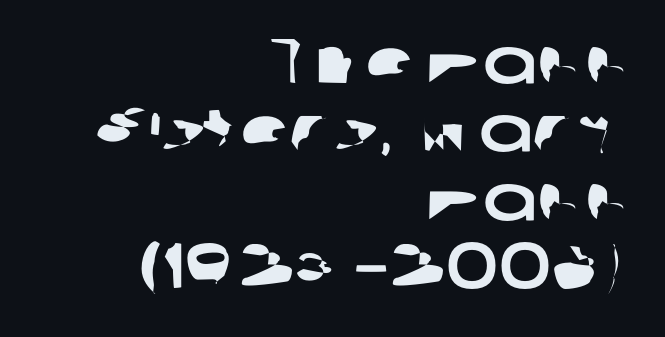
{"serif": "no", "width": "wide", "stroke_contrast": "low", "x_height": "medium", "monospaced": "no", "underline": "no", "align": "right", "line_spacing": "tight", "line_spacing_ratio": 1.07, "letter_spacing": "normal", "letter_spacing_em": 0.0, "glyph_px": 64}
